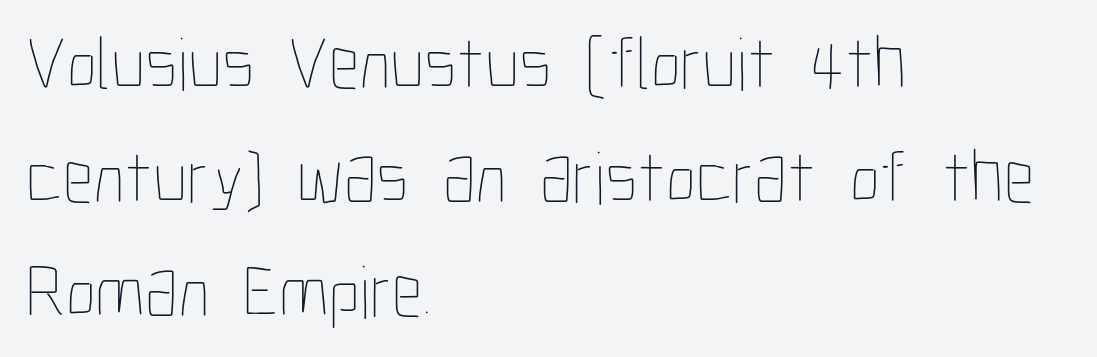
Q: Is the text bold? A: No.
Q: Is the text italic (slanted)? A: No, it is upright.
Q: Is the text underlined? A: No.
Q: How is the paragraph aligned? A: Left-aligned.
Q: Is the spacing between letters normal or unusually wide? A: Normal.
Q: Is the spacing between lines tight, normal or loose? A: Normal.
Q: Width (condensed, normal, or wide)? A: Condensed.
Q: Stroke contrast? A: Low.
Q: x-height? A: Medium.
Q: Monospaced? A: No.
